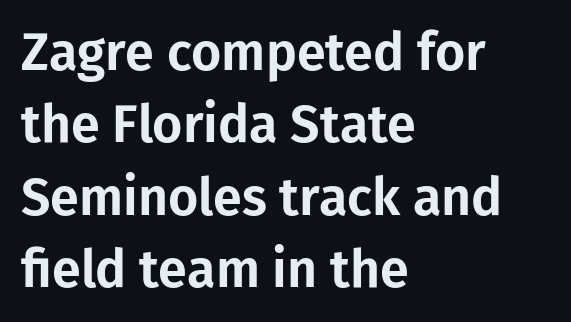
The image shows 52 px sans-serif type, upright; set left-aligned, normal line spacing (1.39x), normal letter spacing, not underlined; low stroke contrast and a medium x-height.
